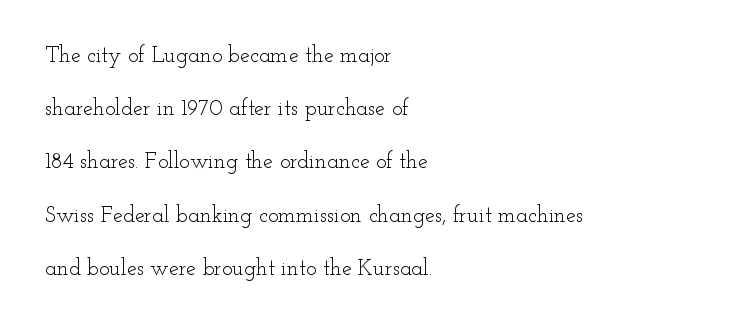
Characters follow at the spacing the type designer built in. The space between consecutive lines is lavish. Just letters on the line, the space beneath them empty. These glyphs show unthickened strokes, regular width or finer. The lines are quadded left.
